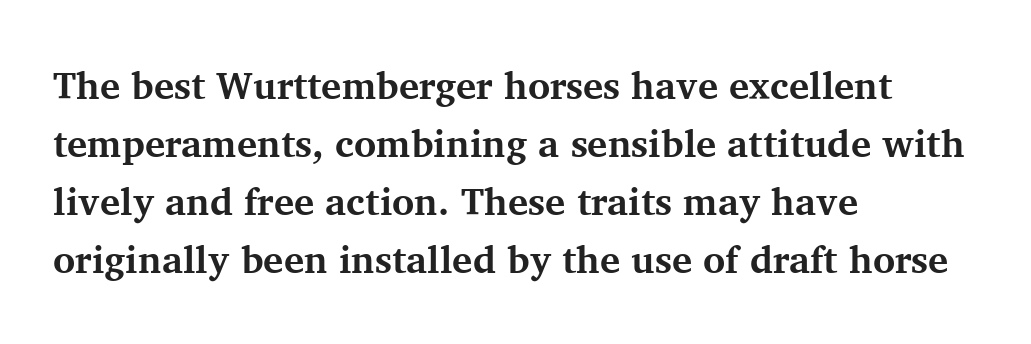
The image shows 38 px bold serif type, upright; set left-aligned, normal line spacing (1.53x), normal letter spacing, not underlined; medium stroke contrast and a medium x-height.
